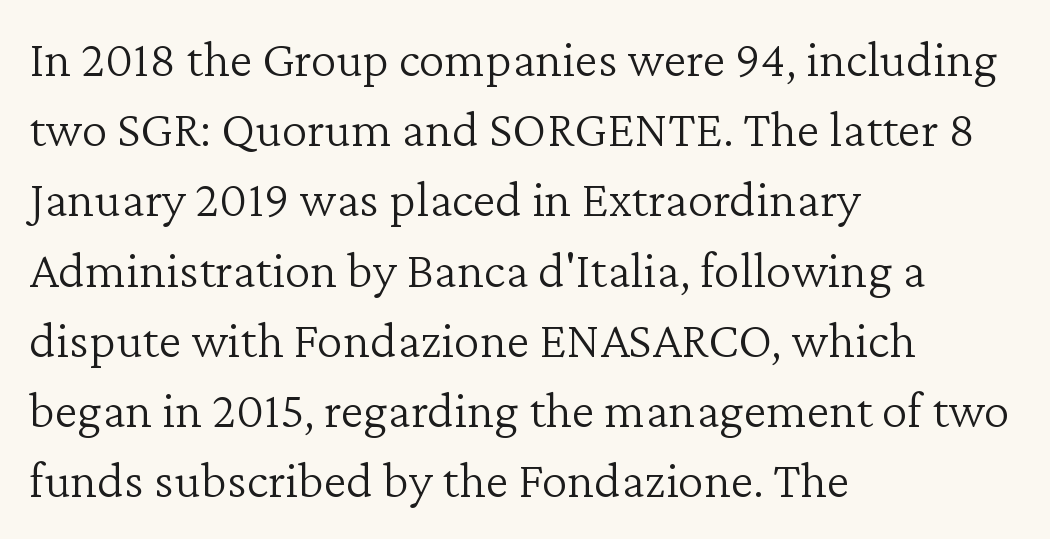
Q: Is the text bold? A: No.
Q: Is the text italic (slanted)? A: No, it is upright.
Q: Is the typeface a serif or a sans-serif typeface? A: Serif.
Q: Is the text underlined? A: No.
Q: How is the paragraph aligned? A: Left-aligned.
Q: Is the spacing between letters normal or unusually wide? A: Normal.
Q: Is the spacing between lines tight, normal or loose? A: Normal.
Q: Width (condensed, normal, or wide)? A: Normal.
Q: Stroke contrast? A: Low.
Q: x-height? A: Medium.
Q: Monospaced? A: No.
